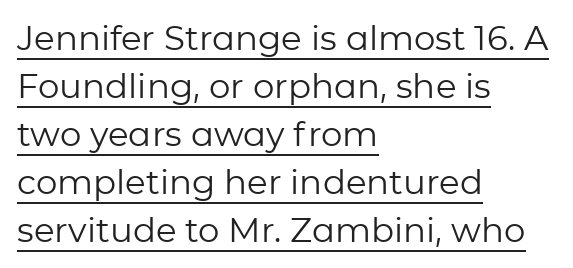
The image shows 34 px regular-weight sans-serif type, upright; set left-aligned, normal line spacing (1.41x), normal letter spacing, underlined; low stroke contrast and a medium x-height.
